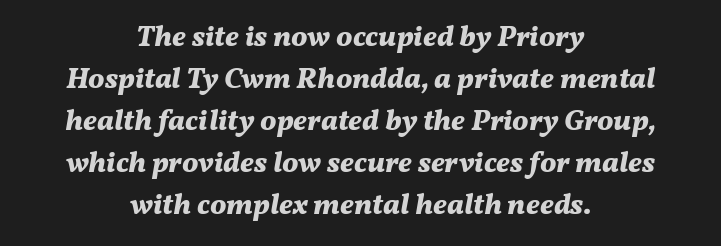
{"italic": "yes", "lean": "right", "slant_degrees": 11, "bold": "yes", "weight": "bold", "width": "normal", "stroke_contrast": "medium", "x_height": "medium", "monospaced": "no", "underline": "no", "align": "center", "line_spacing": "normal", "line_spacing_ratio": 1.45, "letter_spacing": "normal", "letter_spacing_em": 0.0, "glyph_px": 29}
